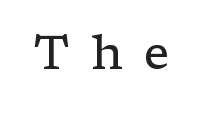
Q: Is the text bold? A: No.
Q: Is the text italic (slanted)? A: No, it is upright.
Q: Is the typeface a serif or a sans-serif typeface? A: Serif.
Q: Is the text underlined? A: No.
Q: Is the spacing between letters normal or unusually wide? A: Unusually wide.
Q: Width (condensed, normal, or wide)? A: Normal.
Q: Stroke contrast? A: Low.
Q: x-height? A: Medium.
Q: Monospaced? A: No.
